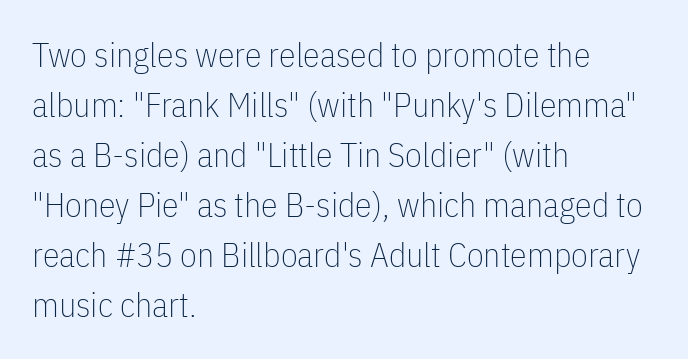
{"serif": "no", "italic": "no", "bold": "no", "weight": "thin", "width": "condensed", "stroke_contrast": "low", "x_height": "medium", "monospaced": "no", "underline": "no", "align": "left", "line_spacing": "normal", "line_spacing_ratio": 1.47, "letter_spacing": "normal", "letter_spacing_em": 0.0, "glyph_px": 34}
